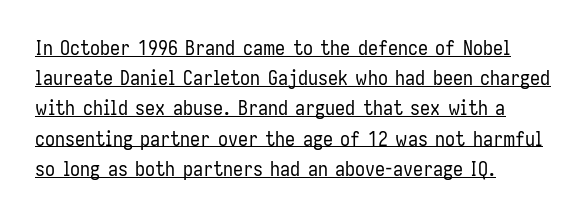
The image shows 20 px text type, upright; set left-aligned, normal line spacing (1.51x), normal letter spacing, underlined.
